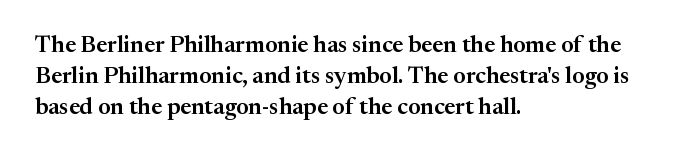
{"italic": "no", "underline": "no", "align": "left", "line_spacing": "normal", "line_spacing_ratio": 1.34, "letter_spacing": "normal", "letter_spacing_em": 0.0, "glyph_px": 23}
